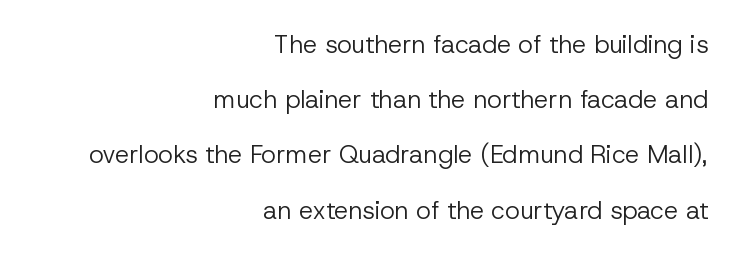
What stands out about the letter spacing? Nothing — it is the standard amount. Quick note: interline space is abundant. The cut favours lightness, reaching ordinary text weight at its darkest. Vertical strokes here are truly vertical. A flush-right, rag-left setting is used for this passage. Bare-footed words on every line.
